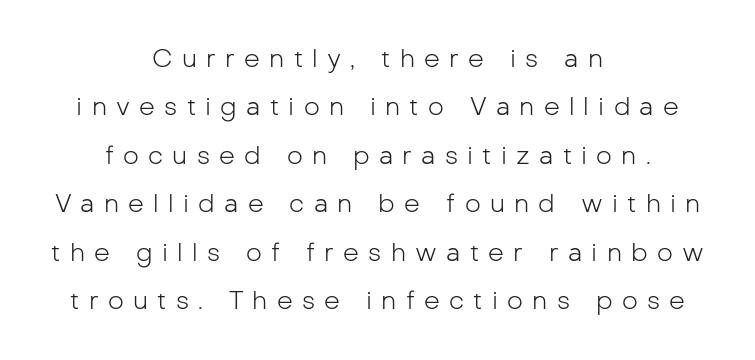
Q: Is the text bold? A: No.
Q: Is the text italic (slanted)? A: No, it is upright.
Q: Is the text underlined? A: No.
Q: How is the paragraph aligned? A: Centered.
Q: Is the spacing between letters normal or unusually wide? A: Unusually wide.
Q: Is the spacing between lines tight, normal or loose? A: Loose.
